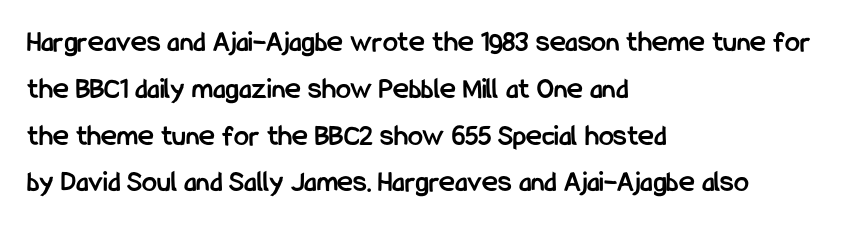
Q: Is the text bold? A: Yes.
Q: Is the text italic (slanted)? A: No, it is upright.
Q: Is the typeface a serif or a sans-serif typeface? A: Sans-serif.
Q: Is the text underlined? A: No.
Q: How is the paragraph aligned? A: Left-aligned.
Q: Is the spacing between letters normal or unusually wide? A: Normal.
Q: Is the spacing between lines tight, normal or loose? A: Normal.
Q: Width (condensed, normal, or wide)? A: Condensed.
Q: Stroke contrast? A: Low.
Q: x-height? A: Medium.
Q: Monospaced? A: No.
